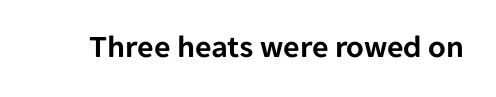
Q: Is the text italic (slanted)? A: No, it is upright.
Q: Is the typeface a serif or a sans-serif typeface? A: Sans-serif.
Q: Is the text underlined? A: No.
Q: Is the spacing between letters normal or unusually wide? A: Normal.
Q: Width (condensed, normal, or wide)? A: Normal.
Q: Stroke contrast? A: Low.
Q: x-height? A: Medium.
Q: Monospaced? A: No.
